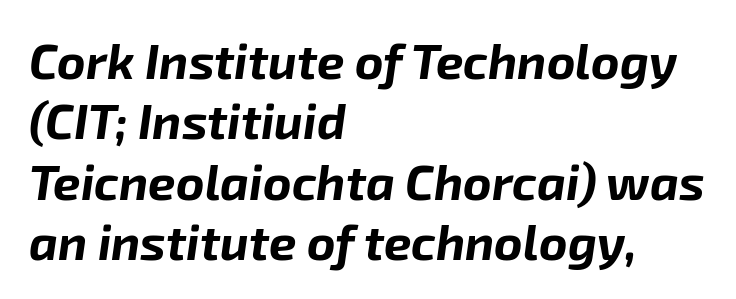
Q: Is the text bold? A: Yes.
Q: Is the text italic (slanted)? A: Yes, it leans right by about 8 degrees.
Q: Is the text underlined? A: No.
Q: How is the paragraph aligned? A: Left-aligned.
Q: Is the spacing between letters normal or unusually wide? A: Normal.
Q: Width (condensed, normal, or wide)? A: Normal.
Q: Stroke contrast? A: Low.
Q: x-height? A: Medium.
Q: Monospaced? A: No.
